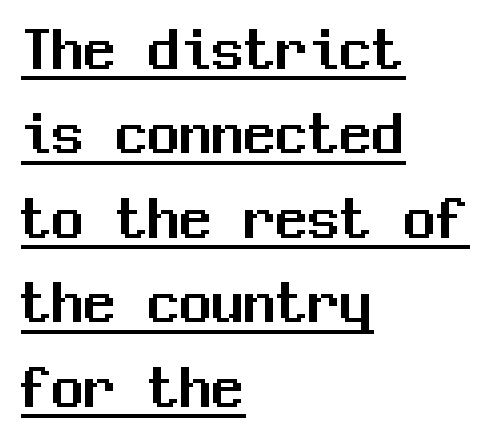
{"serif": "no", "italic": "no", "width": "normal", "stroke_contrast": "medium", "x_height": "medium", "monospaced": "yes", "underline": "yes", "align": "left", "line_spacing": "normal", "line_spacing_ratio": 1.32, "letter_spacing": "normal", "letter_spacing_em": 0.0, "glyph_px": 64}
